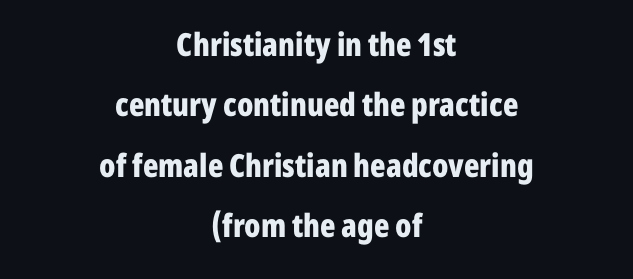
Posture: upright roman. The gap between lines stays unmarked. The rendering uses natural spacing where letterforms have individual widths. Between one letter and the next there's only the usual sliver of space. Letterform terminals end flat and unadorned throughout the passage.
